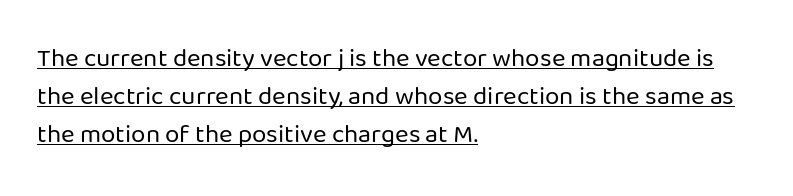
The lettering is marked with a stroke running underneath it. Designer's note — italics off, roman on. Look at the tracking — it's just the regular setting, nothing added. Is this a heavy cut? Hardly; it is regular or lighter.
